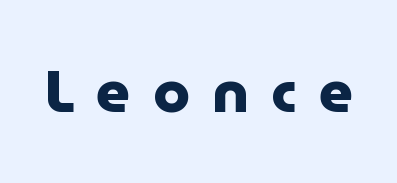
The image shows 59 px heavy sans-serif type, upright; set unusually wide letter spacing (+0.38 em), not underlined; low stroke contrast and a medium x-height.
